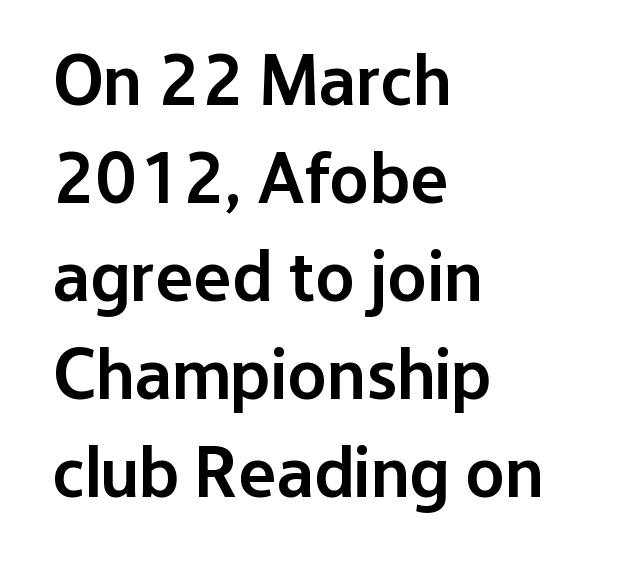
Q: Is the text bold? A: Semi-bold.
Q: Is the text italic (slanted)? A: No, it is upright.
Q: Is the typeface a serif or a sans-serif typeface? A: Sans-serif.
Q: Is the text underlined? A: No.
Q: How is the paragraph aligned? A: Left-aligned.
Q: Is the spacing between letters normal or unusually wide? A: Normal.
Q: Is the spacing between lines tight, normal or loose? A: Normal.
Q: Width (condensed, normal, or wide)? A: Normal.
Q: Stroke contrast? A: Low.
Q: x-height? A: Medium.
Q: Monospaced? A: No.
